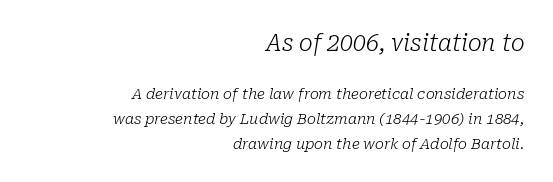
Q: Is the text bold? A: No.
Q: Is the text italic (slanted)? A: Yes, it leans right by about 10 degrees.
Q: Is the text underlined? A: No.
Q: How is the paragraph aligned? A: Right-aligned.
Q: Is the spacing between letters normal or unusually wide? A: Normal.
Q: Is the spacing between lines tight, normal or loose? A: Normal.
Q: Which block of text is set in a larger size, the first (top) or the second (bottom)? A: The first (top) one.
